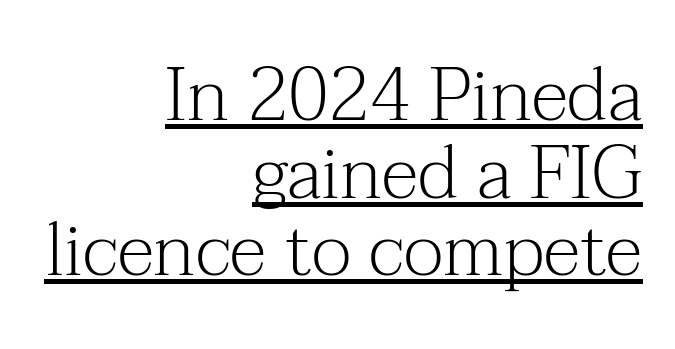
Q: Is the text bold? A: No.
Q: Is the text italic (slanted)? A: No, it is upright.
Q: Is the typeface a serif or a sans-serif typeface? A: Serif.
Q: Is the text underlined? A: Yes.
Q: How is the paragraph aligned? A: Right-aligned.
Q: Is the spacing between letters normal or unusually wide? A: Normal.
Q: Is the spacing between lines tight, normal or loose? A: Tight.
Q: Width (condensed, normal, or wide)? A: Normal.
Q: Stroke contrast? A: Medium.
Q: x-height? A: Medium.
Q: Monospaced? A: No.
